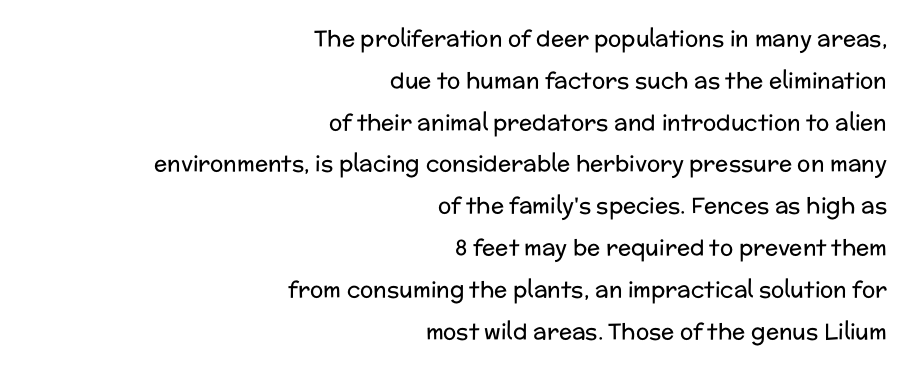
The image shows 22 px text type, upright; set right-aligned, loose line spacing (1.9x), normal letter spacing, not underlined.
